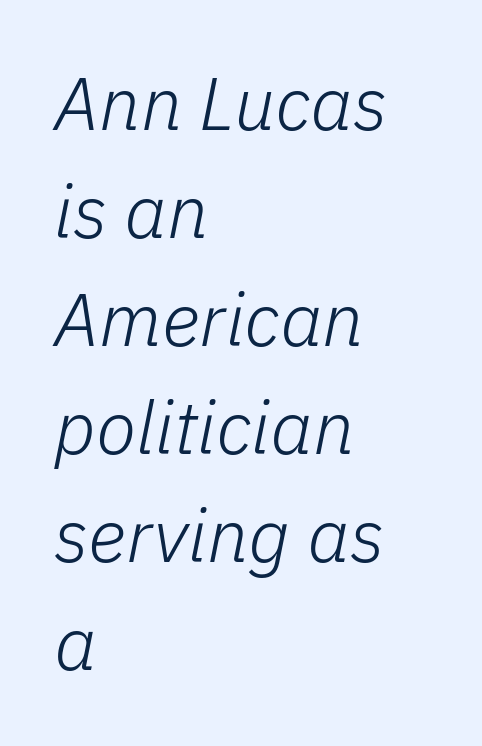
{"italic": "yes", "lean": "right", "slant_degrees": 11, "bold": "no", "weight": "light", "width": "normal", "stroke_contrast": "low", "x_height": "medium", "monospaced": "no", "underline": "no", "align": "left", "line_spacing": "normal", "line_spacing_ratio": 1.46, "letter_spacing": "normal", "letter_spacing_em": 0.0, "glyph_px": 74}
